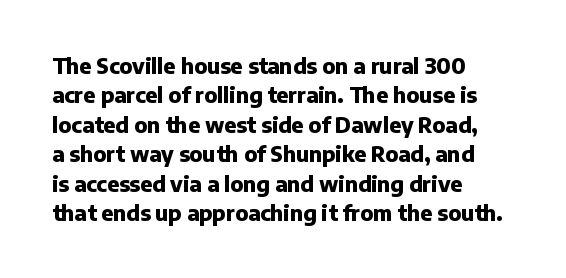
The image shows 21 px bold type, upright; set left-aligned, normal line spacing (1.4x), normal letter spacing, not underlined.
